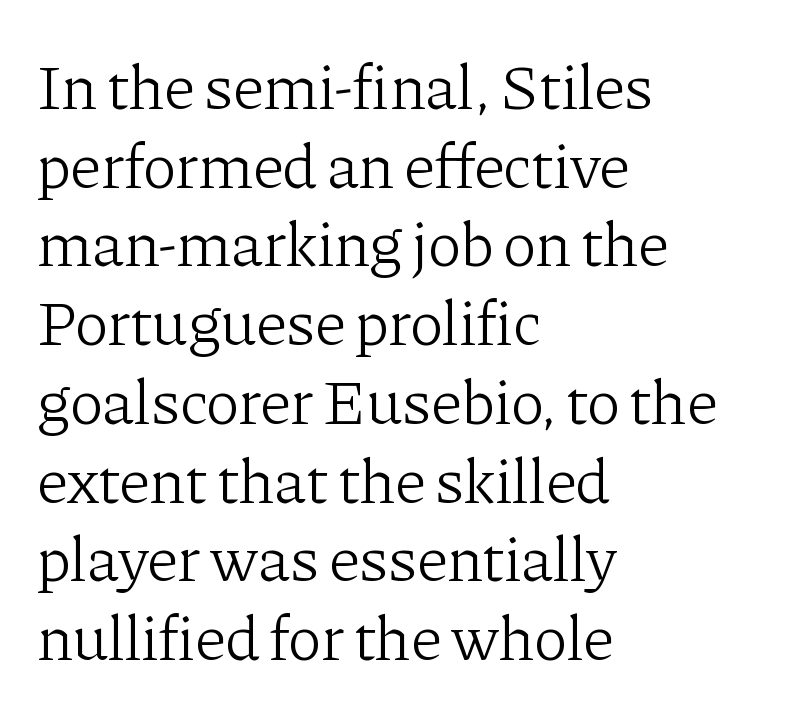
Q: Is the text bold? A: No.
Q: Is the text italic (slanted)? A: No, it is upright.
Q: Is the typeface a serif or a sans-serif typeface? A: Serif.
Q: Is the text underlined? A: No.
Q: How is the paragraph aligned? A: Left-aligned.
Q: Is the spacing between letters normal or unusually wide? A: Normal.
Q: Width (condensed, normal, or wide)? A: Normal.
Q: Stroke contrast? A: Low.
Q: x-height? A: Medium.
Q: Monospaced? A: No.
